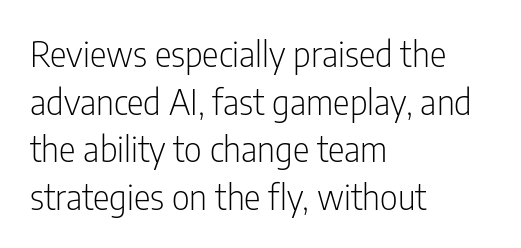
The image shows 35 px light, condensed sans-serif type, upright; set left-aligned, normal line spacing (1.36x), normal letter spacing, not underlined; low stroke contrast and a medium x-height.
